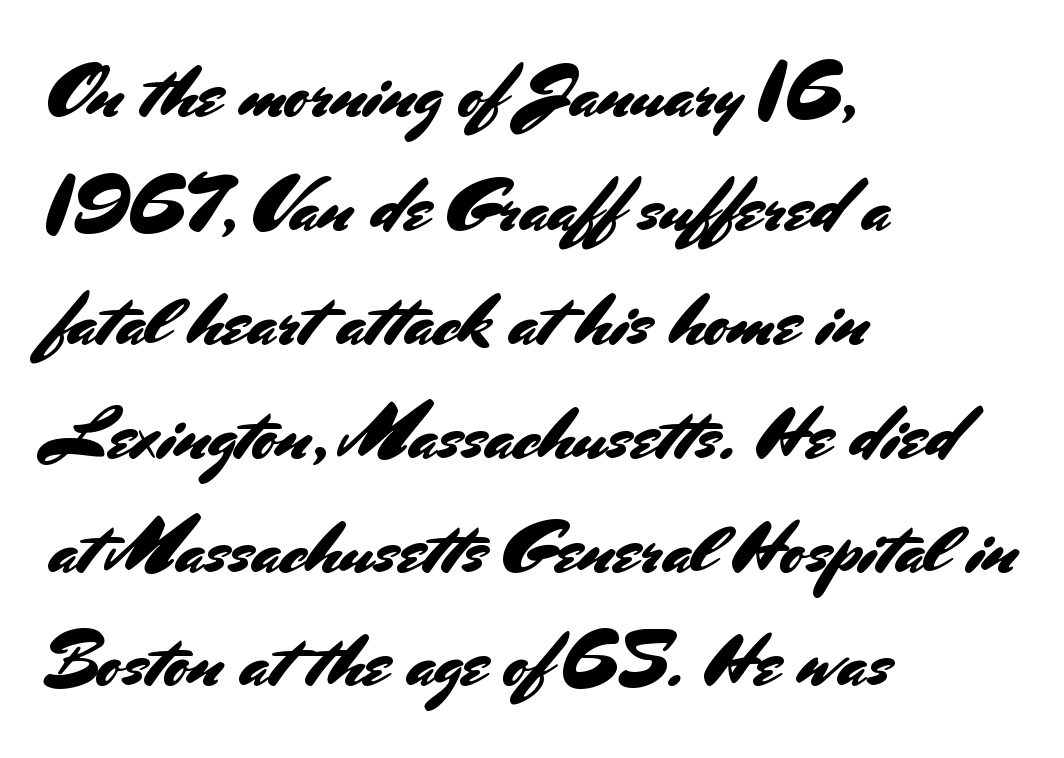
Q: Is the text italic (slanted)? A: Yes.
Q: Is the typeface a serif or a sans-serif typeface? A: Sans-serif.
Q: Is the text underlined? A: No.
Q: How is the paragraph aligned? A: Left-aligned.
Q: Is the spacing between letters normal or unusually wide? A: Normal.
Q: Is the spacing between lines tight, normal or loose? A: Normal.
Q: Width (condensed, normal, or wide)? A: Normal.
Q: Stroke contrast? A: Medium.
Q: x-height? A: Small.
Q: Monospaced? A: No.
